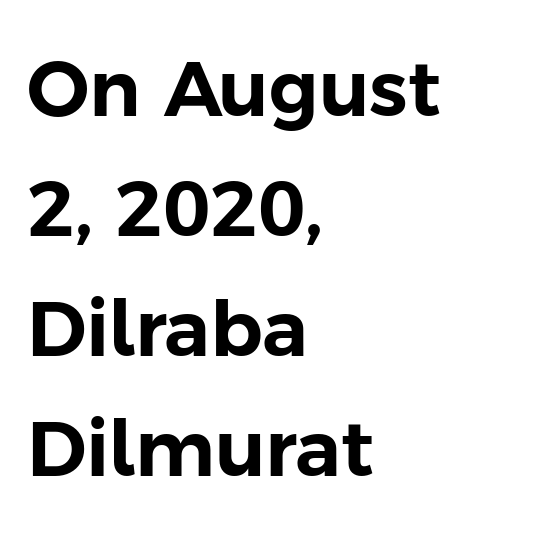
The image shows 77 px sans-serif type, upright; set left-aligned, normal line spacing (1.56x), normal letter spacing, not underlined; low stroke contrast and a medium x-height.
